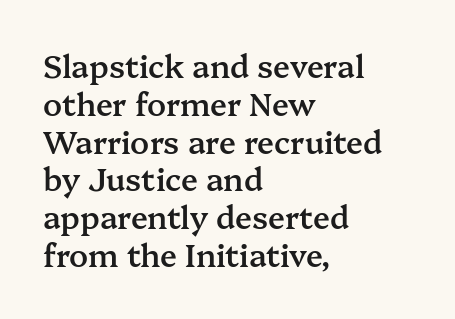
Observe the serifs anchoring each vertical stroke in this sample. All the whitespace from short lines collects on the right. Notice how the stems are strictly vertical — no italics here. The gaps between neighbouring characters are ordinary and unremarkable. The letters advance in unequal steps, a hallmark of proportional type.
